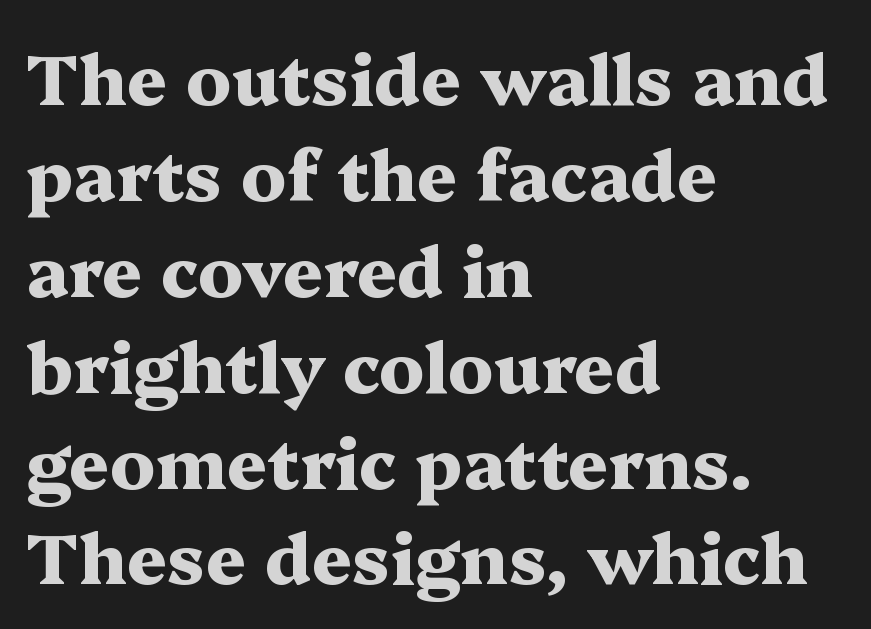
Q: Is the text bold? A: Yes.
Q: Is the text italic (slanted)? A: No, it is upright.
Q: Is the typeface a serif or a sans-serif typeface? A: Serif.
Q: Is the text underlined? A: No.
Q: How is the paragraph aligned? A: Left-aligned.
Q: Is the spacing between letters normal or unusually wide? A: Normal.
Q: Is the spacing between lines tight, normal or loose? A: Normal.
Q: Width (condensed, normal, or wide)? A: Wide.
Q: Stroke contrast? A: Medium.
Q: x-height? A: Medium.
Q: Monospaced? A: No.
